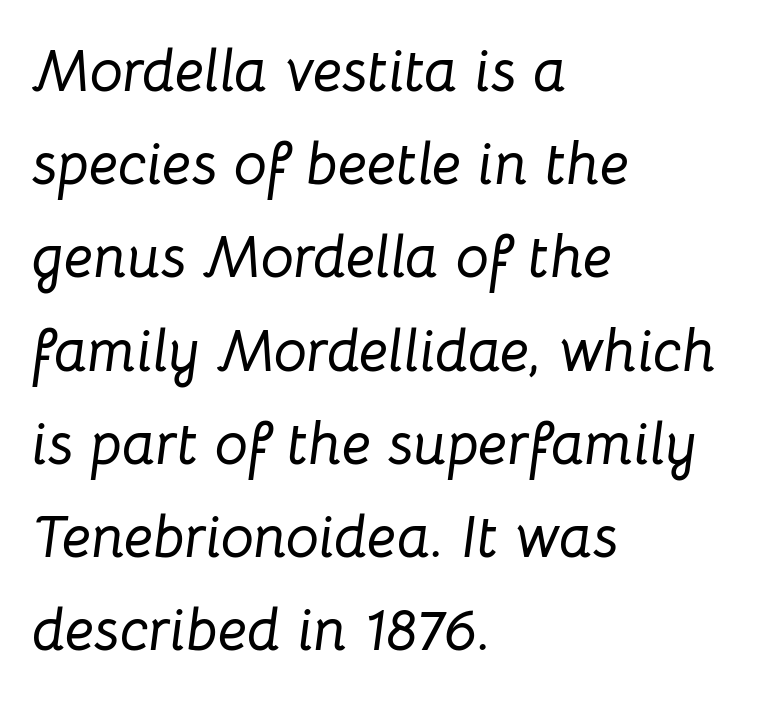
The image shows 59 px text type, italic (leaning right); set left-aligned, normal line spacing (1.58x), normal letter spacing, not underlined; low stroke contrast and a medium x-height.
